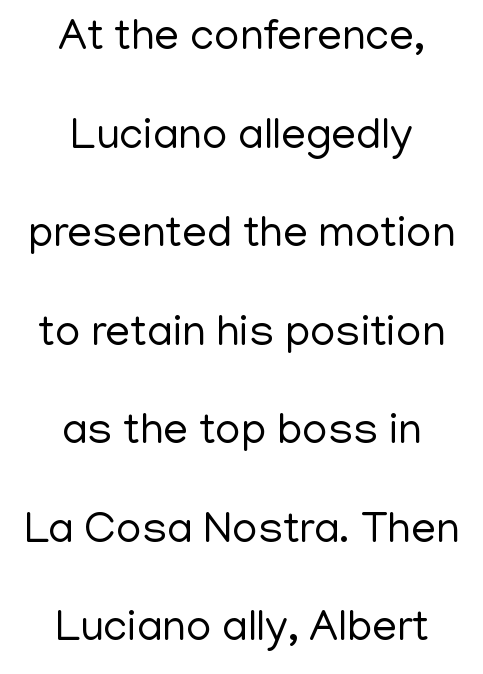
The image shows 44 px regular-weight sans-serif type, upright; set centered, loose line spacing (2.24x), normal letter spacing, not underlined; low stroke contrast and a medium x-height.
